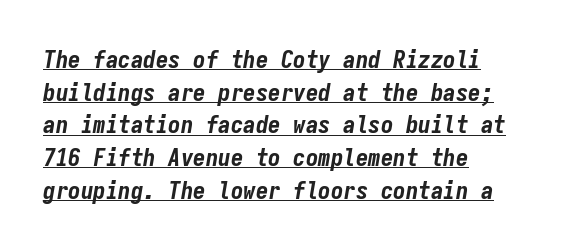
The image shows 25 px bold type, italic (leaning right); set left-aligned, normal line spacing (1.31x), normal letter spacing, underlined.
